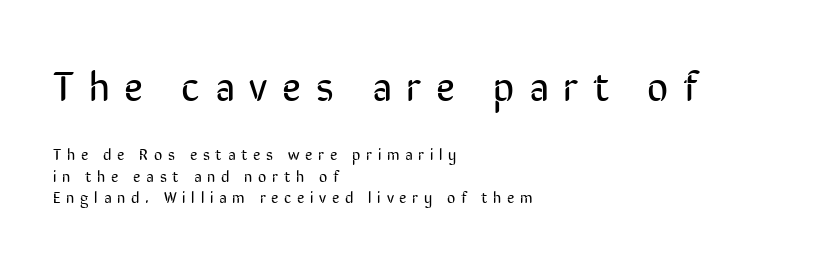
The image shows 41 px regular-weight, condensed sans-serif type, upright; set left-aligned, normal line spacing (1.35x), unusually wide letter spacing (+0.36 em), not underlined; the first (top) block is 2.56x larger; low stroke contrast and a medium x-height.
